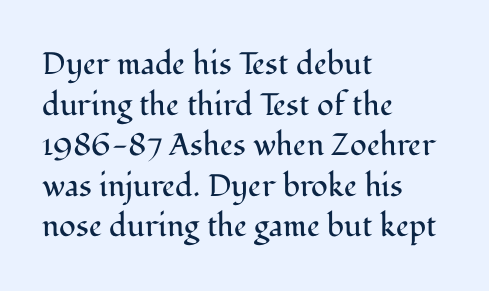
Here the designer chose a conventional face with non-uniform glyph widths. A serif font was chosen for this passage. Caption: multi-line text, flush left, ragged right. The type sits square on the baseline with zero lean.
